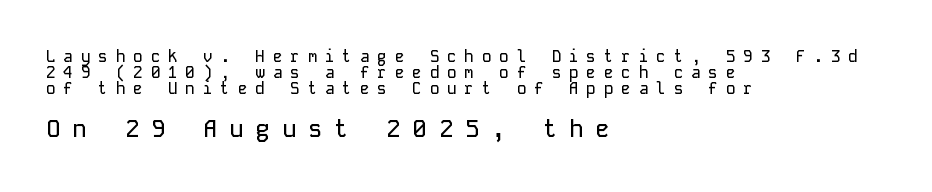
Q: Is the text italic (slanted)? A: No, it is upright.
Q: Is the text underlined? A: No.
Q: How is the paragraph aligned? A: Left-aligned.
Q: Is the spacing between letters normal or unusually wide? A: Unusually wide.
Q: Is the spacing between lines tight, normal or loose? A: Tight.
Q: Which block of text is set in a larger size, the first (top) or the second (bottom)? A: The second (bottom) one.
